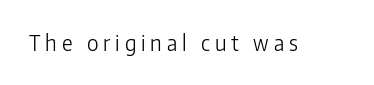
Tracking here is generous; glyphs stand well apart from one another. The baseline area is clear. This reads as an unemphasized weight, regular at the heaviest. This sample uses an upright cut, with every glyph sitting square on the baseline.
